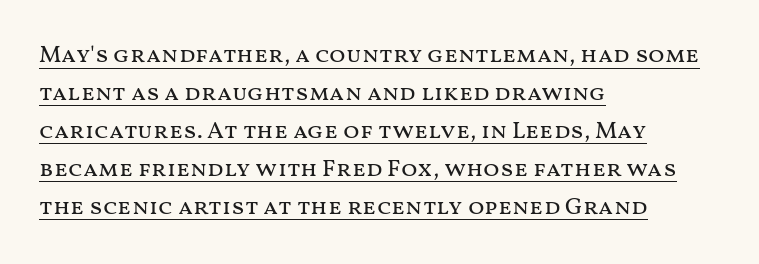
Q: Is the text bold? A: No.
Q: Is the text italic (slanted)? A: No, it is upright.
Q: Is the text underlined? A: Yes.
Q: How is the paragraph aligned? A: Left-aligned.
Q: Is the spacing between letters normal or unusually wide? A: Normal.
Q: Is the spacing between lines tight, normal or loose? A: Normal.
